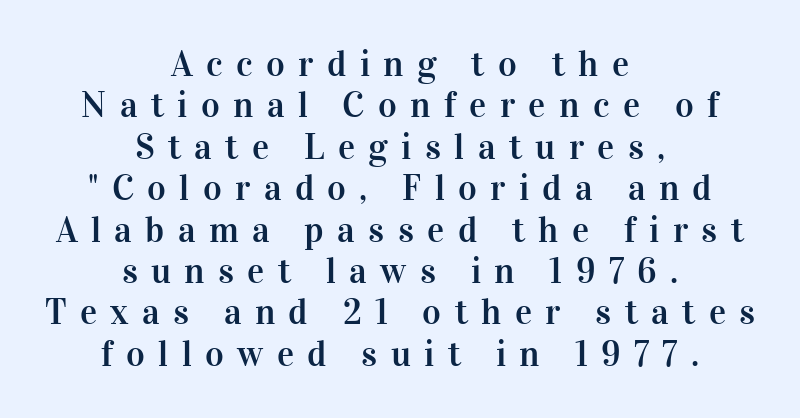
Spacing verdict: proportional, widths tailored to each character. The strip under each line holds only bare page. What kind of face is this? One with serifs. These lines were composed using upright roman letters. The horizontal fit of the characters is loose and conspicuously gappy. Compared with a flush-left layout, this one balances lines on the center instead.
